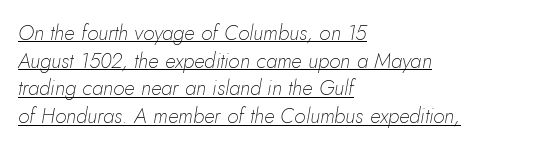
{"italic": "yes", "lean": "right", "slant_degrees": 10, "bold": "no", "underline": "yes", "align": "left", "line_spacing": "normal", "line_spacing_ratio": 1.32, "letter_spacing": "normal", "letter_spacing_em": 0.0, "glyph_px": 21}
